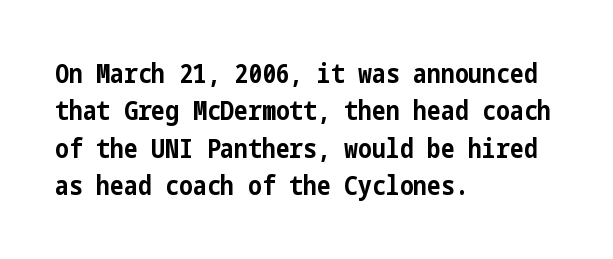
When letters stand straight like this, we call the style roman or upright. A clean baseline with only descenders dipping below it. Horizontally, the lines are justified to the leading edge only. Is there much room between lines? A standard amount, neither cramped nor airy.
